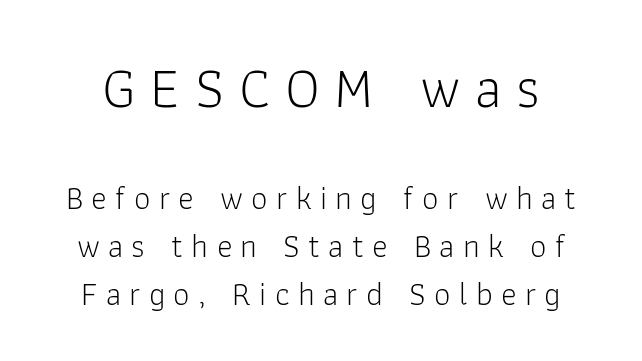
Unbolded letterforms with no extra heft. Is this a sans? Yes — the strokes have no serifs. Loose tracking; the words dissolve into strings of separated letters. Italic? Not at all — the glyphs are vertical.
